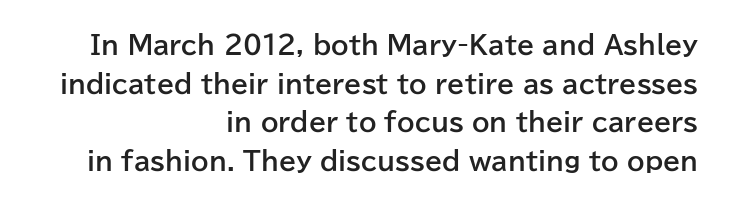
{"italic": "no", "bold": "yes", "underline": "no", "align": "right", "line_spacing": "normal", "line_spacing_ratio": 1.55, "letter_spacing": "normal", "letter_spacing_em": 0.0, "glyph_px": 25}
